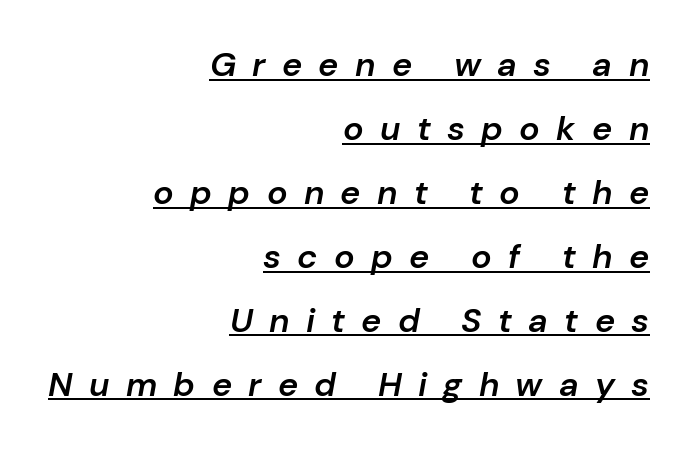
{"italic": "yes", "lean": "right", "slant_degrees": 10, "bold": "semi", "weight": "semibold", "width": "normal", "stroke_contrast": "low", "x_height": "medium", "monospaced": "no", "underline": "yes", "align": "right", "line_spacing_ratio": 1.88, "letter_spacing": "wide", "letter_spacing_em": 0.48, "glyph_px": 34}
